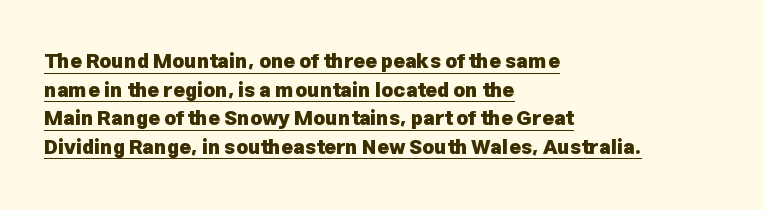
Layout note: lines flush left. The passage shown stacks its lines at a standard gap. The specimen includes a rule beneath the text block's lines. The letters stand upright; this is a roman face.
